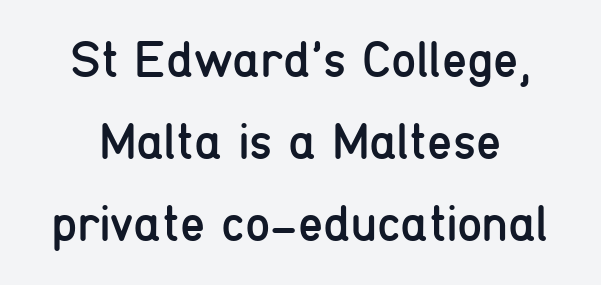
Q: Is the text bold? A: No.
Q: Is the text italic (slanted)? A: No, it is upright.
Q: Is the typeface a serif or a sans-serif typeface? A: Sans-serif.
Q: Is the text underlined? A: No.
Q: How is the paragraph aligned? A: Centered.
Q: Is the spacing between letters normal or unusually wide? A: Normal.
Q: Is the spacing between lines tight, normal or loose? A: Normal.
Q: Width (condensed, normal, or wide)? A: Condensed.
Q: Stroke contrast? A: Low.
Q: x-height? A: Medium.
Q: Monospaced? A: No.
